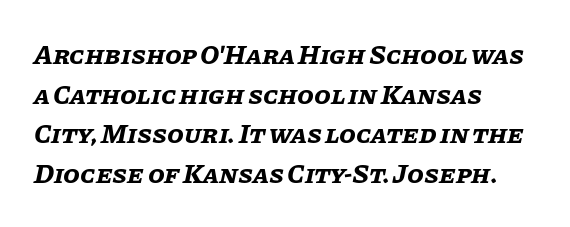
{"italic": "yes", "lean": "right", "slant_degrees": 11, "bold": "yes", "underline": "no", "align": "left", "line_spacing": "normal", "line_spacing_ratio": 1.47, "letter_spacing": "normal", "letter_spacing_em": 0.0, "glyph_px": 27}
